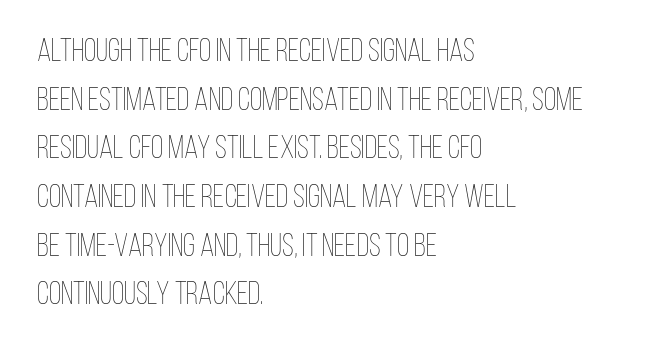
{"italic": "no", "bold": "no", "weight": "thin", "width": "condensed", "stroke_contrast": "low", "x_height": "large", "monospaced": "no", "underline": "no", "align": "left", "line_spacing": "normal", "line_spacing_ratio": 1.52, "letter_spacing": "normal", "letter_spacing_em": 0.0, "glyph_px": 32}
